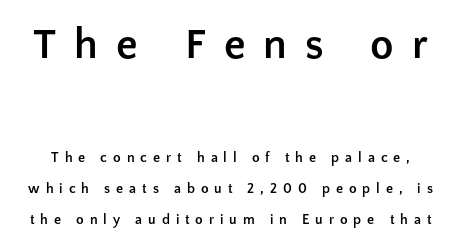
The image shows 43 px semibold sans-serif type, upright; set loose line spacing (2.2x), unusually wide letter spacing (+0.42 em), not underlined; the first (top) block is 3.07x larger; low stroke contrast and a medium x-height.
